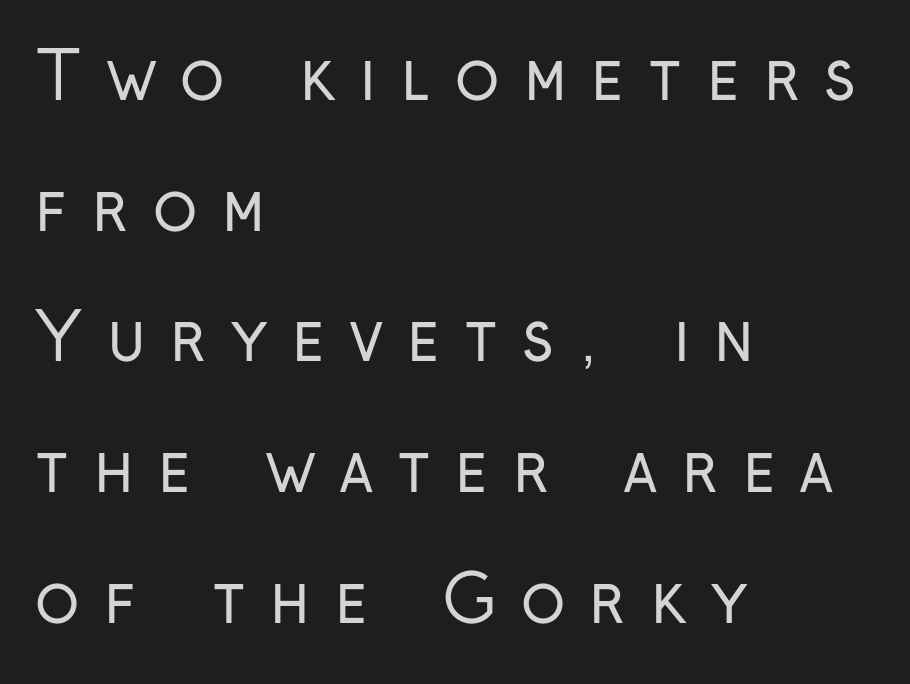
Q: Is the text bold? A: No.
Q: Is the text italic (slanted)? A: No, it is upright.
Q: Is the typeface a serif or a sans-serif typeface? A: Sans-serif.
Q: Is the text underlined? A: No.
Q: How is the paragraph aligned? A: Left-aligned.
Q: Is the spacing between letters normal or unusually wide? A: Unusually wide.
Q: Is the spacing between lines tight, normal or loose? A: Loose.
Q: Width (condensed, normal, or wide)? A: Condensed.
Q: Stroke contrast? A: Low.
Q: x-height? A: Medium.
Q: Monospaced? A: No.
